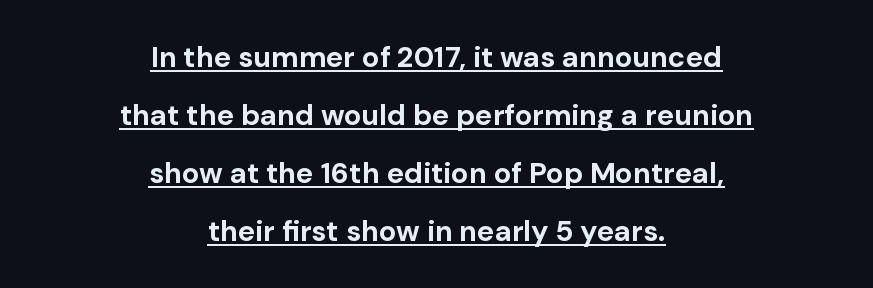
Q: Is the text bold? A: Yes.
Q: Is the text italic (slanted)? A: No, it is upright.
Q: Is the typeface a serif or a sans-serif typeface? A: Sans-serif.
Q: Is the text underlined? A: Yes.
Q: How is the paragraph aligned? A: Centered.
Q: Is the spacing between letters normal or unusually wide? A: Normal.
Q: Is the spacing between lines tight, normal or loose? A: Loose.
Q: Width (condensed, normal, or wide)? A: Normal.
Q: Stroke contrast? A: Low.
Q: x-height? A: Medium.
Q: Monospaced? A: No.
